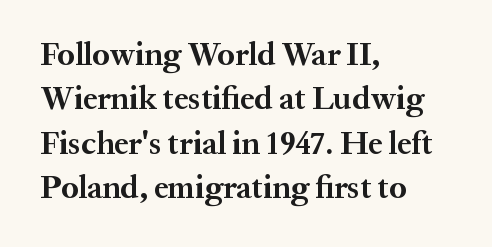
Q: Is the text bold? A: Yes.
Q: Is the text italic (slanted)? A: No, it is upright.
Q: Is the typeface a serif or a sans-serif typeface? A: Serif.
Q: Is the text underlined? A: No.
Q: How is the paragraph aligned? A: Left-aligned.
Q: Is the spacing between letters normal or unusually wide? A: Normal.
Q: Is the spacing between lines tight, normal or loose? A: Normal.
Q: Width (condensed, normal, or wide)? A: Normal.
Q: Stroke contrast? A: Medium.
Q: x-height? A: Medium.
Q: Monospaced? A: No.
